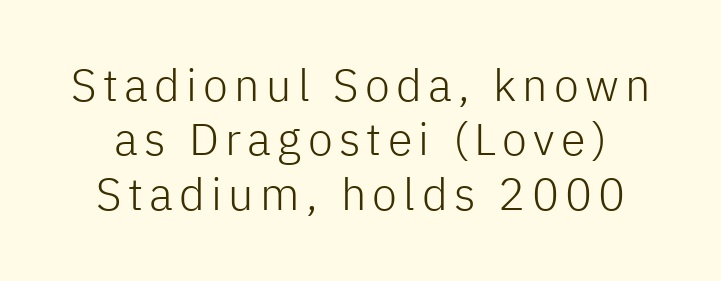
The image shows 45 px light sans-serif type, upright; set line spacing 1.21x, not underlined; low stroke contrast and a medium x-height.
